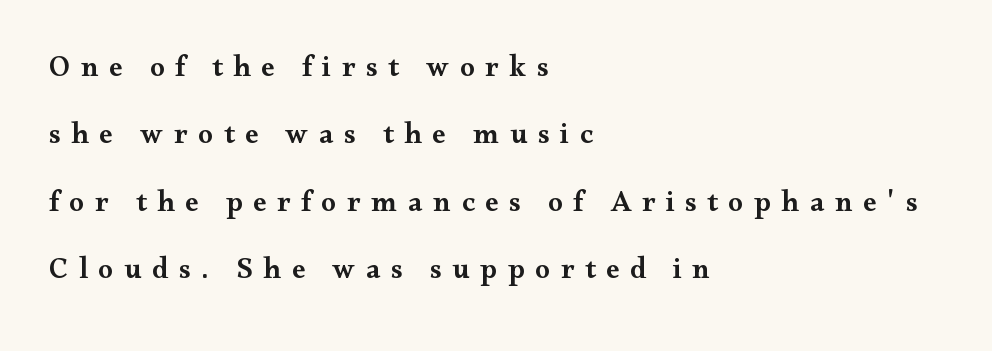
The image shows 30 px semibold, wide serif type, upright; set left-aligned, loose line spacing (2.25x), unusually wide letter spacing (+0.35 em), not underlined; medium stroke contrast and a small x-height.
